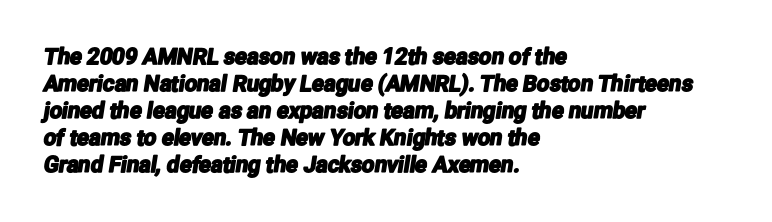
The image shows 22 px text type; set left-aligned, line spacing 1.23x, normal letter spacing, not underlined.
